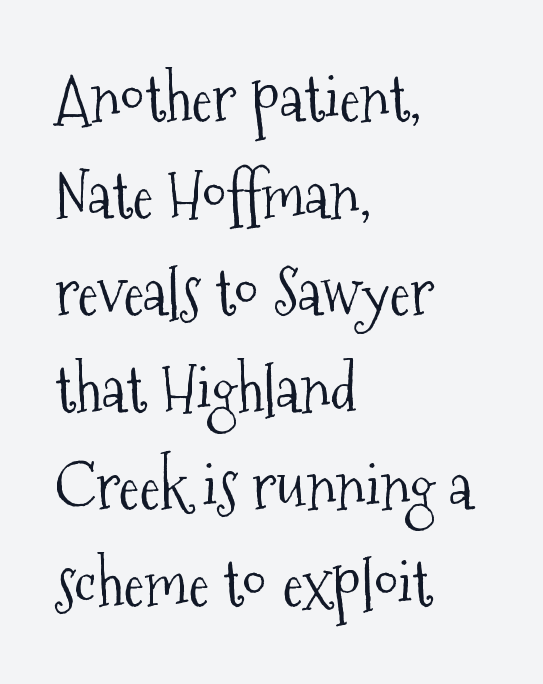
The image shows 63 px light, condensed serif type, upright; set left-aligned, normal line spacing (1.54x), normal letter spacing, not underlined; medium stroke contrast and a medium x-height.
